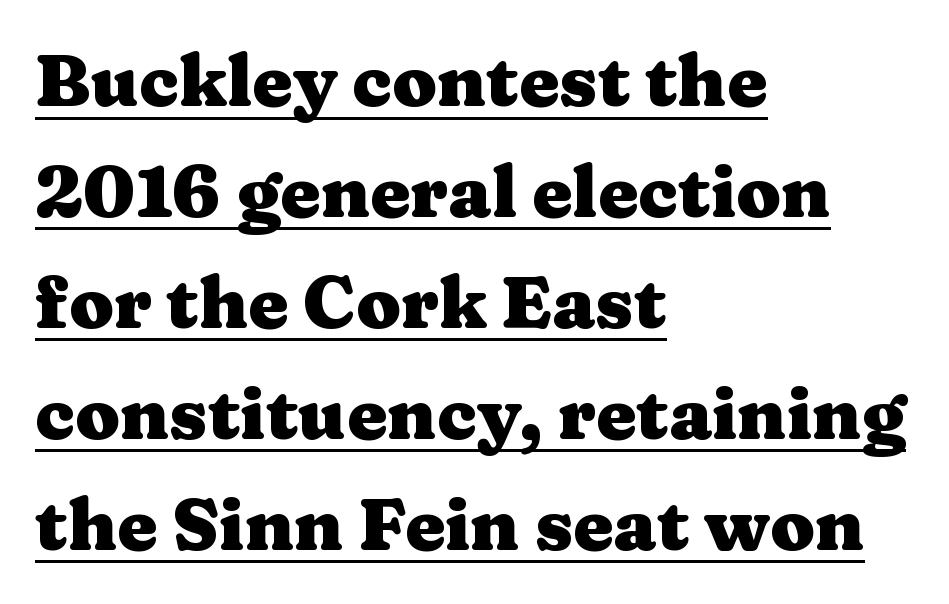
Standard letterfit; no display-style spreading of the glyphs. The compositor pushed each line to the left boundary. Does a line run under the words? Yes, clearly. The vertical gap from one line to the next is medium.
